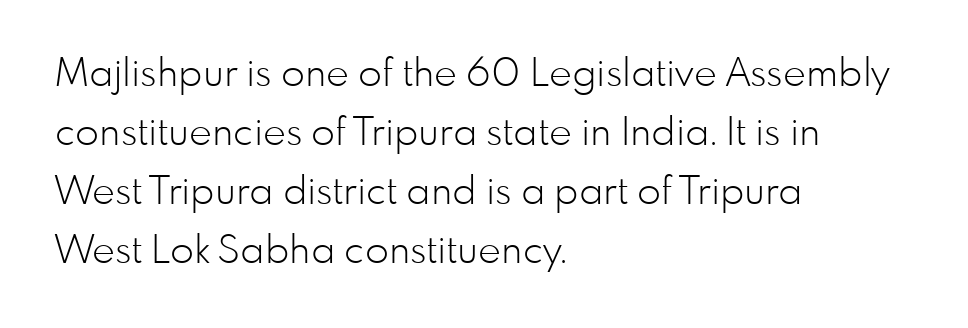
Q: Is the text bold? A: No.
Q: Is the text italic (slanted)? A: No, it is upright.
Q: Is the typeface a serif or a sans-serif typeface? A: Sans-serif.
Q: Is the text underlined? A: No.
Q: How is the paragraph aligned? A: Left-aligned.
Q: Is the spacing between letters normal or unusually wide? A: Normal.
Q: Is the spacing between lines tight, normal or loose? A: Normal.
Q: Width (condensed, normal, or wide)? A: Normal.
Q: Stroke contrast? A: Low.
Q: x-height? A: Small.
Q: Monospaced? A: No.
